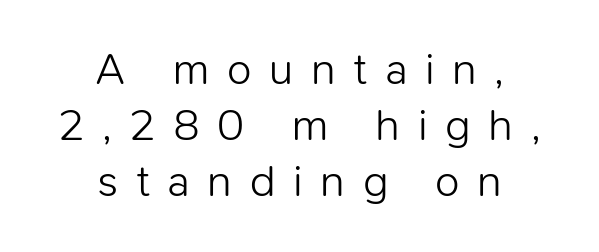
Unlike a traditional serif, this face leaves its strokes unadorned. The strip under each line holds only bare page. Compared with typical paragraphs, the rows here are spaced about the same. Here the designer chose a conventional face with non-uniform glyph widths. Casual observation: everything's sitting right in the middle. Someone cranked the tracking dial way up on this one.
